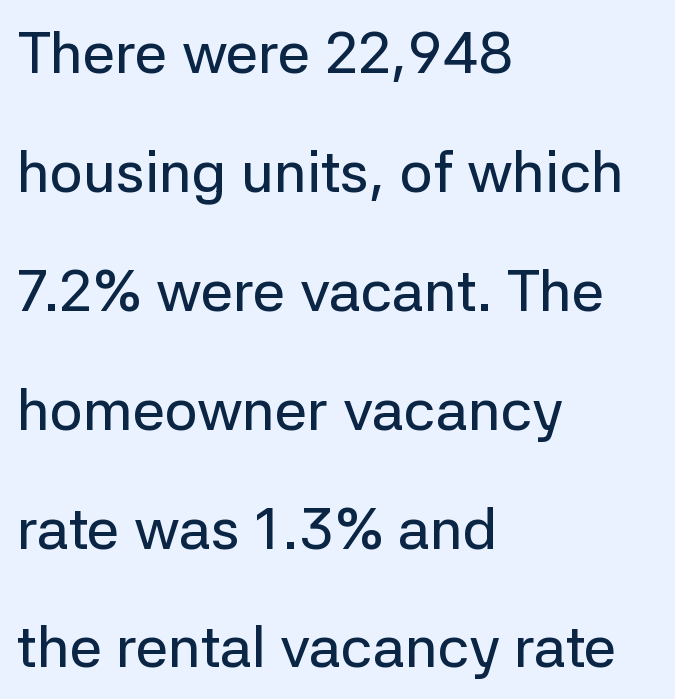
Looks like regular typesetting: each glyph gets only the width it needs. Tracking value appears to be zero — textbook default spacing. A sans-serif font was chosen for this passage. Posture: vertical. The ragged edge is on the right, which tells us the setting is flush left. The lines are spread far apart with generous leading.
